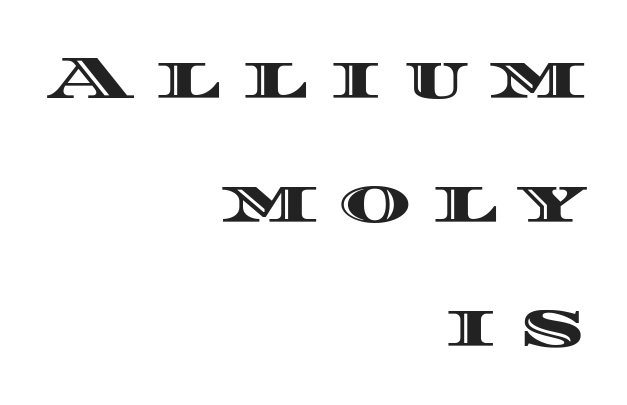
The image shows 61 px wide type, upright; set right-aligned, loose line spacing (2.03x), unusually wide letter spacing (+0.35 em), not underlined; a large x-height.
